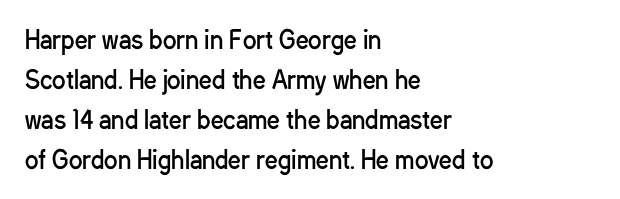
The image shows 25 px text type, upright; set left-aligned, normal line spacing (1.6x), normal letter spacing, not underlined.
